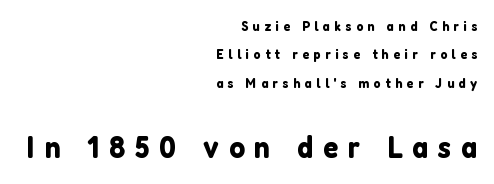
Character widths vary here, with narrow letters taking less room than wide ones. This block would shrink considerably if given ordinary leading; it's expanded now. The type family on display is of the sans-serif kind. Tall strokes in this sample are plumb rather than angled.
